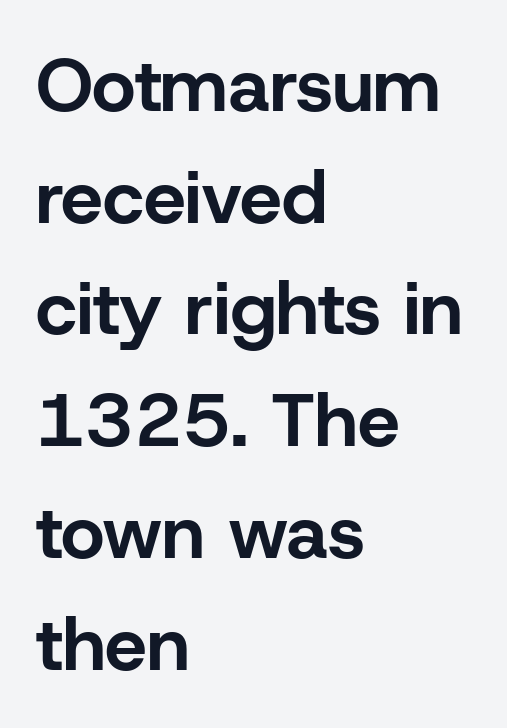
Q: Is the text bold? A: Yes.
Q: Is the text italic (slanted)? A: No, it is upright.
Q: Is the typeface a serif or a sans-serif typeface? A: Sans-serif.
Q: Is the text underlined? A: No.
Q: How is the paragraph aligned? A: Left-aligned.
Q: Is the spacing between letters normal or unusually wide? A: Normal.
Q: Is the spacing between lines tight, normal or loose? A: Normal.
Q: Width (condensed, normal, or wide)? A: Normal.
Q: Stroke contrast? A: Low.
Q: x-height? A: Medium.
Q: Monospaced? A: No.
